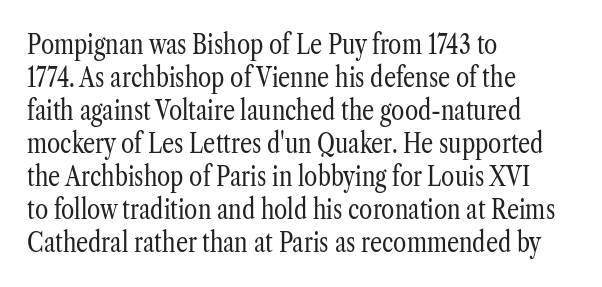
Q: Is the text bold? A: No.
Q: Is the text italic (slanted)? A: No, it is upright.
Q: Is the text underlined? A: No.
Q: How is the paragraph aligned? A: Left-aligned.
Q: Is the spacing between letters normal or unusually wide? A: Normal.
